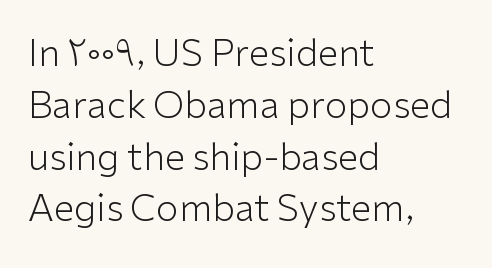
{"serif": "no", "italic": "no", "bold": "no", "weight": "light", "width": "normal", "stroke_contrast": "low", "x_height": "medium", "monospaced": "no", "underline": "no", "align": "left", "line_spacing": "normal", "line_spacing_ratio": 1.4, "letter_spacing": "normal", "letter_spacing_em": 0.0, "glyph_px": 37}
